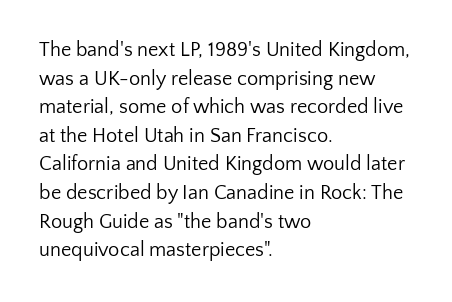
{"italic": "no", "bold": "no", "underline": "no", "align": "left", "line_spacing": "normal", "line_spacing_ratio": 1.43, "letter_spacing": "normal", "letter_spacing_em": 0.0, "glyph_px": 20}
